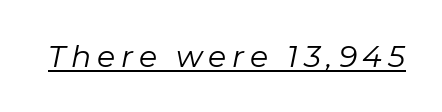
Q: Is the text bold? A: No.
Q: Is the text italic (slanted)? A: Yes, it leans right by about 11 degrees.
Q: Is the text underlined? A: Yes.
Q: Width (condensed, normal, or wide)? A: Normal.
Q: Stroke contrast? A: Low.
Q: x-height? A: Medium.
Q: Monospaced? A: No.
